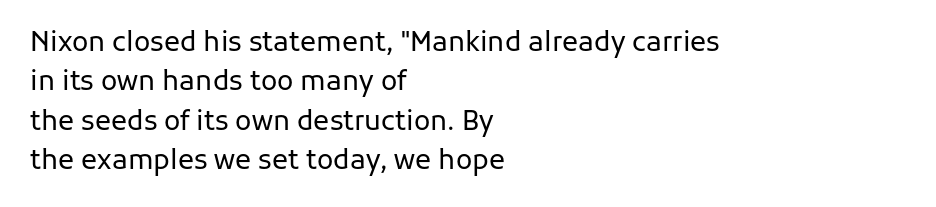
{"italic": "no", "bold": "no", "underline": "no", "align": "left", "line_spacing": "normal", "line_spacing_ratio": 1.46, "letter_spacing": "normal", "letter_spacing_em": 0.0, "glyph_px": 27}
